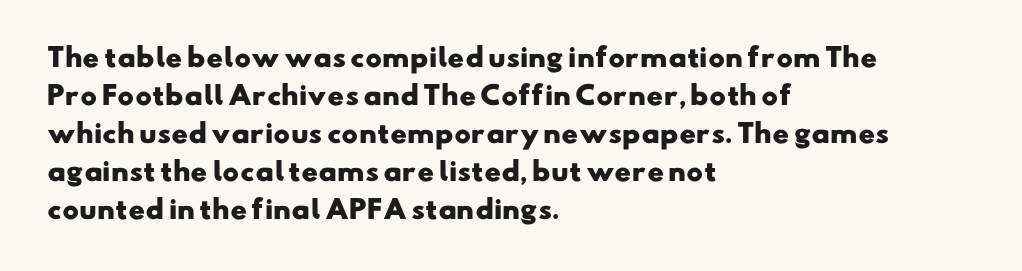
The image shows 25 px bold type; set left-aligned, normal line spacing (1.52x), normal letter spacing, not underlined.
